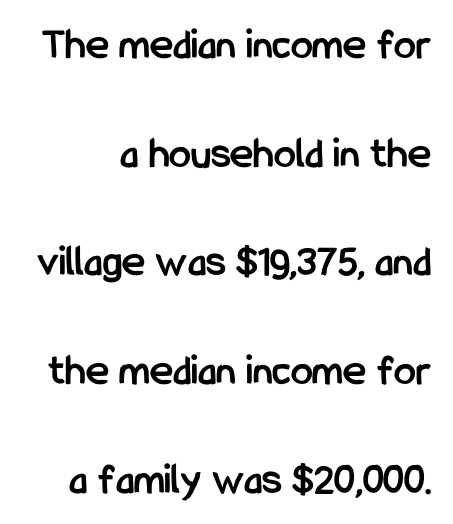
The image shows 44 px semibold, condensed sans-serif type, upright; set loose line spacing (2.47x), normal letter spacing, not underlined; low stroke contrast and a medium x-height.
